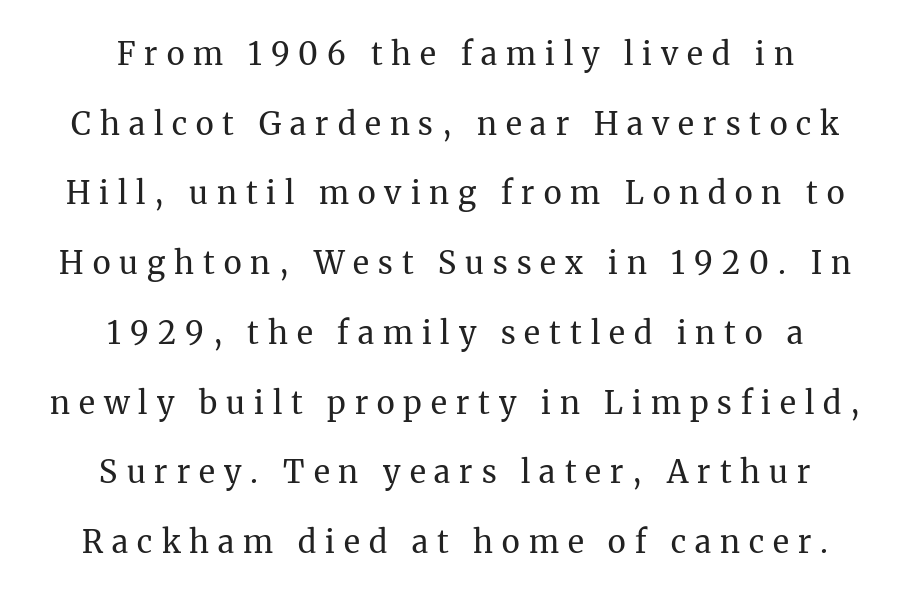
The image shows 31 px regular-weight serif type, upright; set centered, loose line spacing (2.25x), unusually wide letter spacing (+0.29 em), not underlined; medium stroke contrast and a medium x-height.
